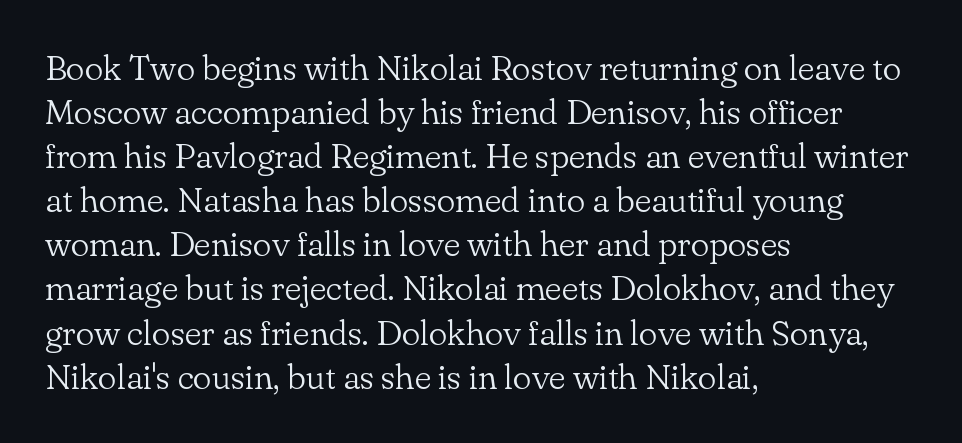
{"serif": "yes", "italic": "no", "bold": "no", "weight": "light", "width": "normal", "stroke_contrast": "low", "x_height": "small", "monospaced": "no", "underline": "no", "align": "left", "line_spacing": "normal", "line_spacing_ratio": 1.26, "letter_spacing": "normal", "letter_spacing_em": 0.0, "glyph_px": 35}
